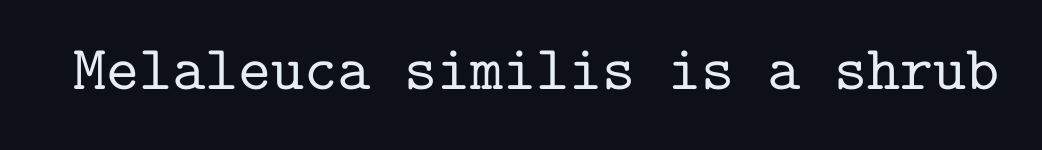
These lines are rendered in a fixed-pitch font. The tracking reads as untouched default to a designer's eye. Every stem runs plumb, perpendicular to the baseline. The type family on display is of the serif kind. A bare baseline throughout the passage.
